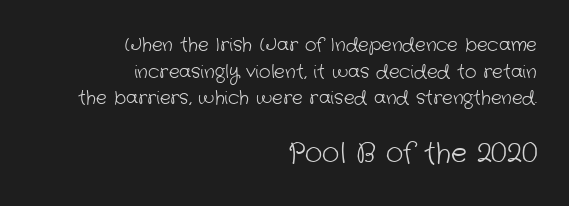
The image shows 27 px text type; set right-aligned, normal line spacing (1.48x), normal letter spacing, not underlined; the second (bottom) block is 1.5x larger.
